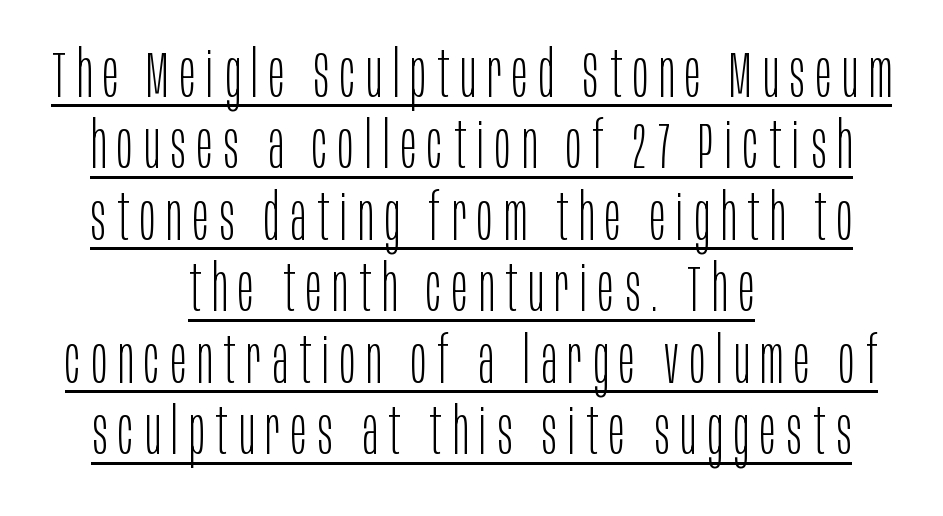
The image shows 65 px light, condensed sans-serif type, upright; set centered, tight line spacing (1.1x), underlined; low stroke contrast and a large x-height.
